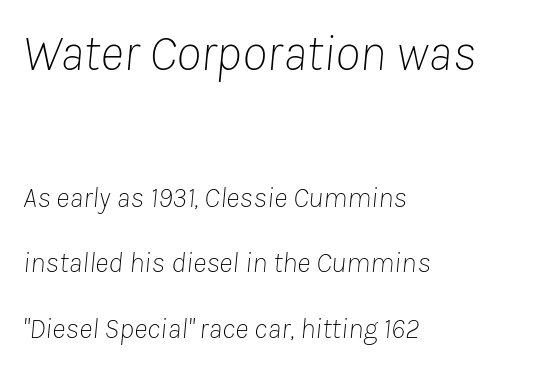
Caption: multi-line text, flush left, ragged right. Weight: in the light-to-regular range. These lines were composed using italics. Note the varied advance widths — an 'i' is clearly narrower than an 'm'. Has an underline been added? It has not.
